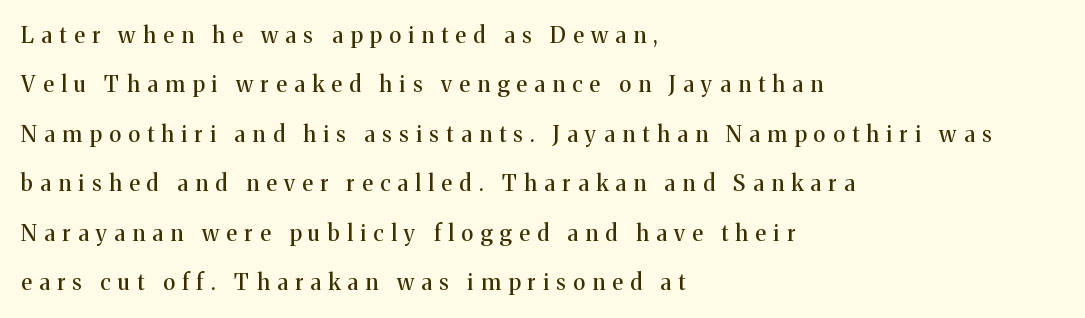
Q: Is the text italic (slanted)? A: No, it is upright.
Q: Is the text underlined? A: No.
Q: How is the paragraph aligned? A: Left-aligned.
Q: Is the spacing between letters normal or unusually wide? A: Unusually wide.
Q: Is the spacing between lines tight, normal or loose? A: Loose.
